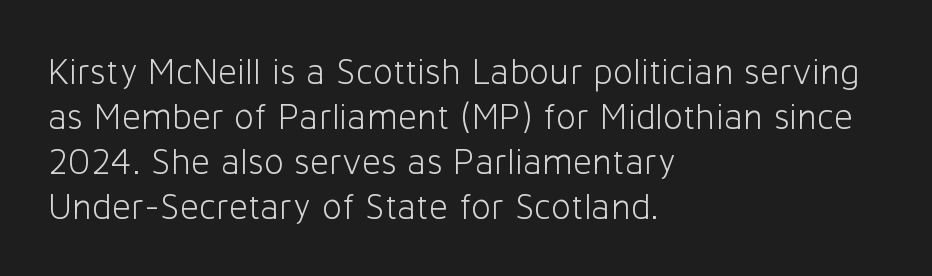
The image shows 37 px light sans-serif type, upright; set left-aligned, line spacing 1.22x, normal letter spacing, not underlined; low stroke contrast and a medium x-height.
